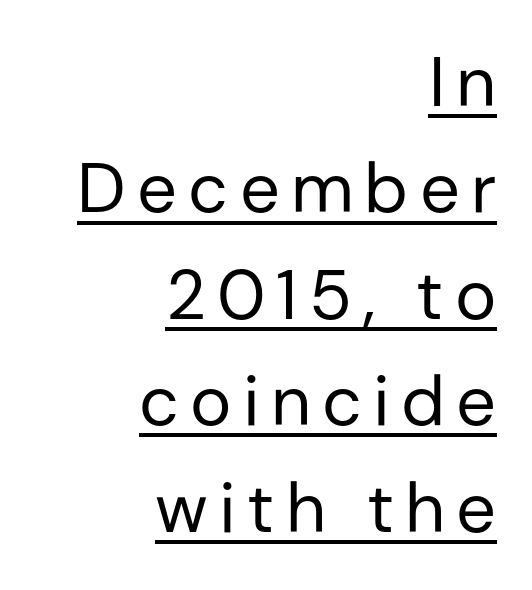
The image shows 70 px regular-weight sans-serif type, upright; set right-aligned, normal line spacing (1.52x), underlined; low stroke contrast and a medium x-height.
